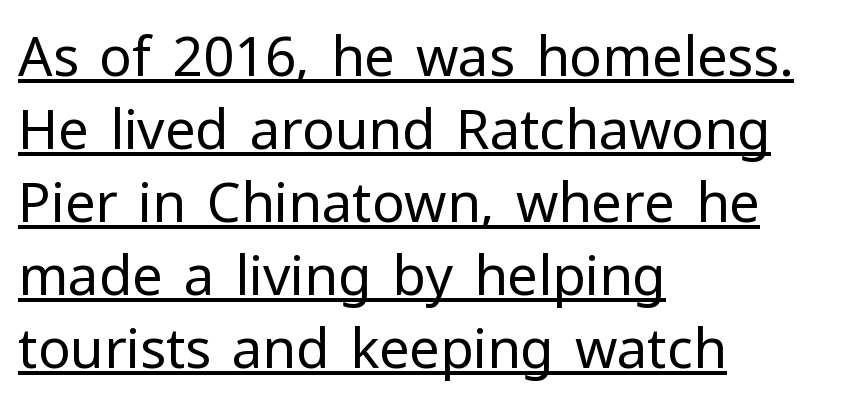
Glance below the letters and you will spot a drawn line. A light-to-regular cut is what we see here. These lines were composed using upright roman letters. You could not count columns in this text — the font is proportionally spaced.
